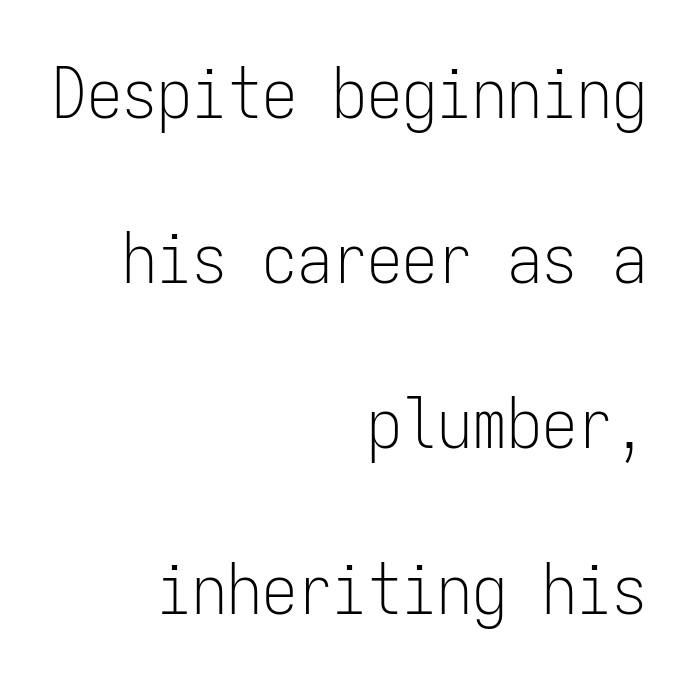
The setting favours the right margin, as signatures and pull-quotes sometimes do. Notice how the stems are strictly vertical — no italics here. The characters display no serif detailing; their extremities are plain. The leading is generous, giving the passage an open texture. Caption: standard tracking, unaltered.
